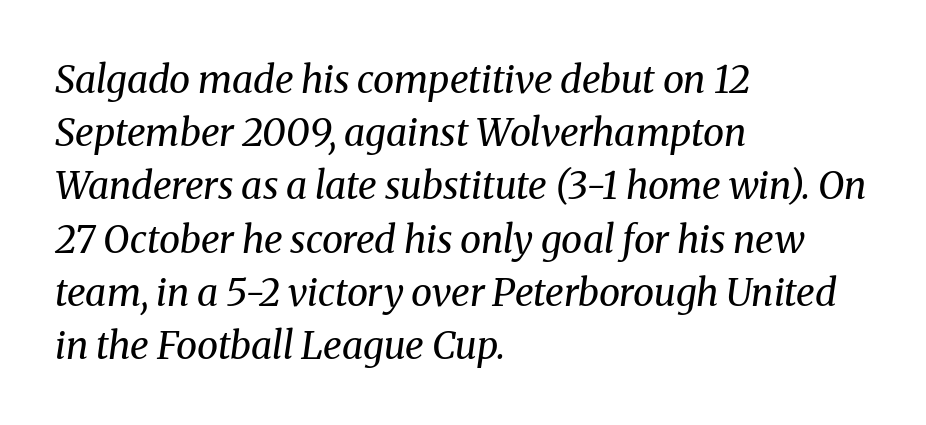
The image shows 38 px regular-weight serif type, italic (leaning right); set left-aligned, normal line spacing (1.4x), normal letter spacing, not underlined; medium stroke contrast and a medium x-height.
